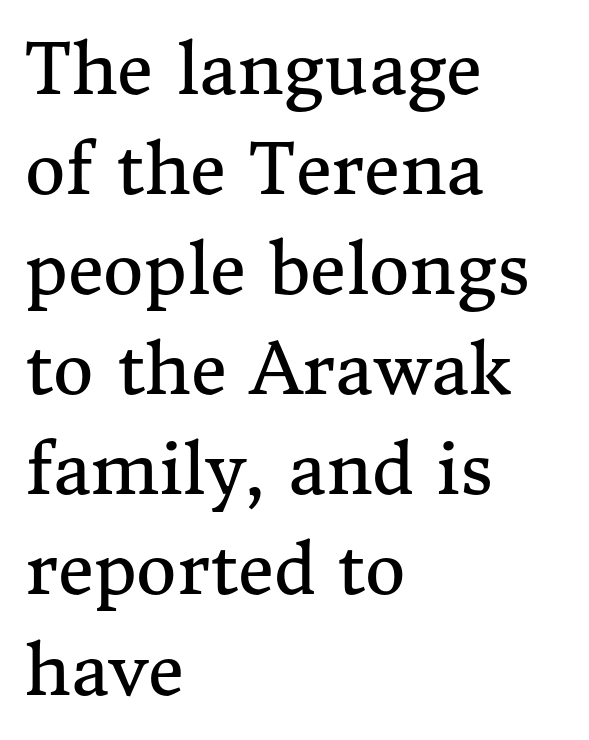
{"serif": "yes", "italic": "no", "bold": "no", "weight": "regular", "width": "normal", "stroke_contrast": "medium", "x_height": "medium", "monospaced": "no", "underline": "no", "align": "left", "line_spacing": "normal", "line_spacing_ratio": 1.43, "letter_spacing": "normal", "letter_spacing_em": 0.0, "glyph_px": 70}
